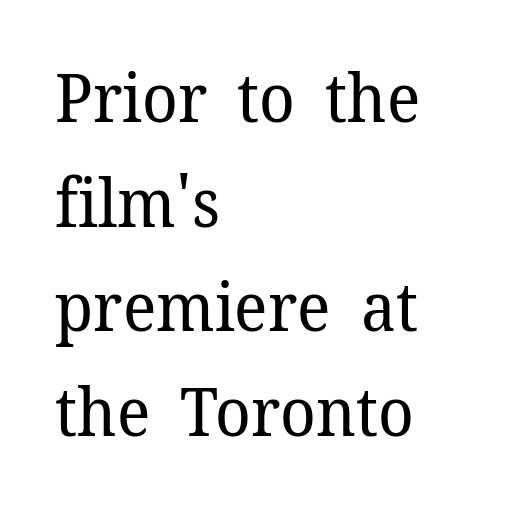
The image shows 67 px regular-weight serif type, upright; set left-aligned, normal line spacing (1.56x), normal letter spacing, not underlined; low stroke contrast and a medium x-height.
